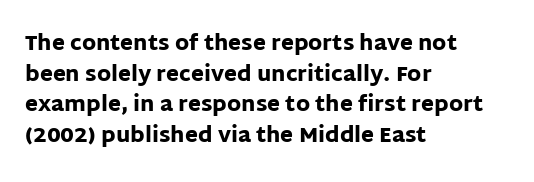
{"italic": "no", "bold": "yes", "underline": "no", "align": "left", "line_spacing": "normal", "line_spacing_ratio": 1.46, "letter_spacing": "normal", "letter_spacing_em": 0.0, "glyph_px": 21}
